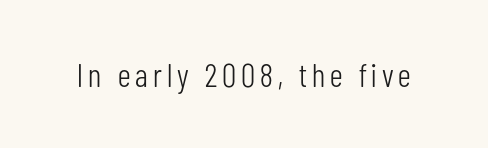
Q: Is the text bold? A: No.
Q: Is the text italic (slanted)? A: No, it is upright.
Q: Is the typeface a serif or a sans-serif typeface? A: Sans-serif.
Q: Is the text underlined? A: No.
Q: Width (condensed, normal, or wide)? A: Condensed.
Q: Stroke contrast? A: Low.
Q: x-height? A: Medium.
Q: Monospaced? A: No.
